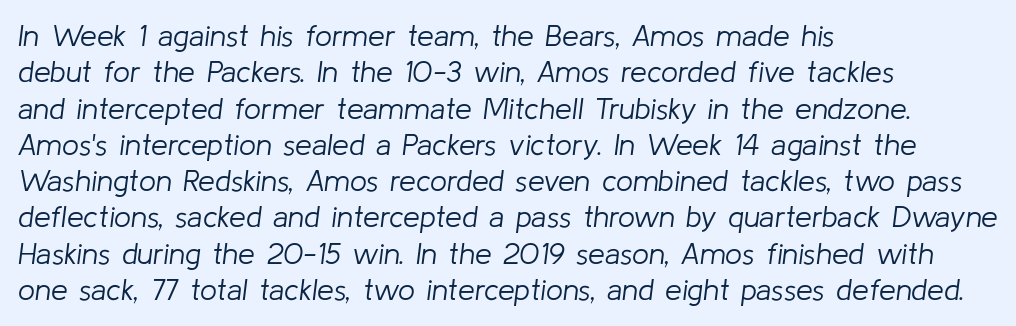
Q: Is the text bold? A: No.
Q: Is the text italic (slanted)? A: Yes, it leans right by about 8 degrees.
Q: Is the text underlined? A: No.
Q: How is the paragraph aligned? A: Left-aligned.
Q: Is the spacing between letters normal or unusually wide? A: Normal.
Q: Width (condensed, normal, or wide)? A: Normal.
Q: Stroke contrast? A: Low.
Q: x-height? A: Medium.
Q: Monospaced? A: No.
